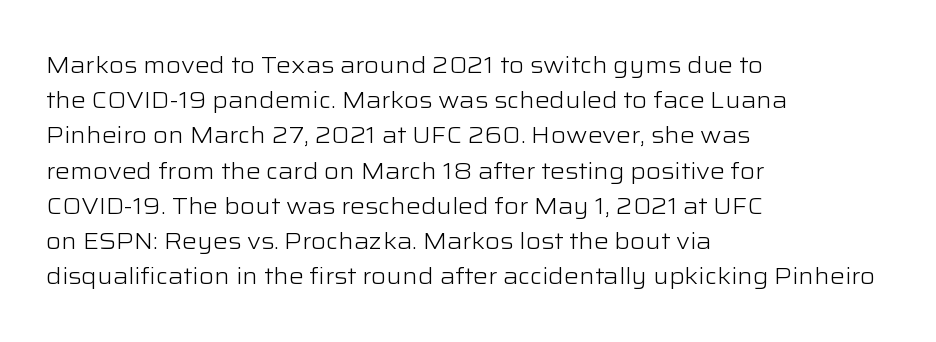
Q: Is the text bold? A: No.
Q: Is the text italic (slanted)? A: No, it is upright.
Q: Is the text underlined? A: No.
Q: How is the paragraph aligned? A: Left-aligned.
Q: Is the spacing between letters normal or unusually wide? A: Normal.
Q: Is the spacing between lines tight, normal or loose? A: Normal.
